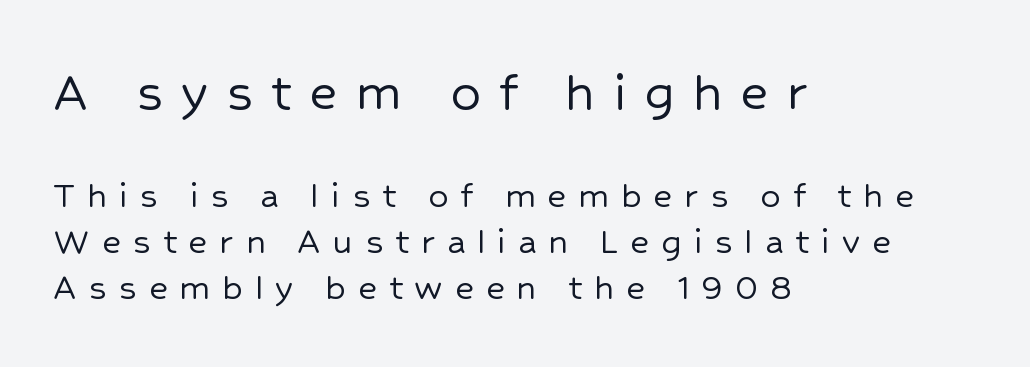
Q: Is the text italic (slanted)? A: No, it is upright.
Q: Is the typeface a serif or a sans-serif typeface? A: Sans-serif.
Q: Is the text underlined? A: No.
Q: How is the paragraph aligned? A: Left-aligned.
Q: Is the spacing between letters normal or unusually wide? A: Unusually wide.
Q: Is the spacing between lines tight, normal or loose? A: Tight.
Q: Which block of text is set in a larger size, the first (top) or the second (bottom)? A: The first (top) one.
Q: Width (condensed, normal, or wide)? A: Normal.
Q: Stroke contrast? A: Low.
Q: x-height? A: Medium.
Q: Monospaced? A: No.
